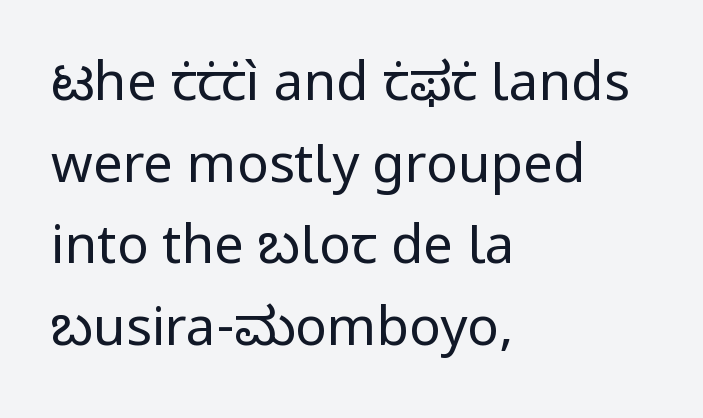
Only glyphs here, with clear space below each row. Type style note: lacks serifs. Where is the straight margin? On the left. Is this a fixed-width face? No — the glyphs have proportional, varying widths.
